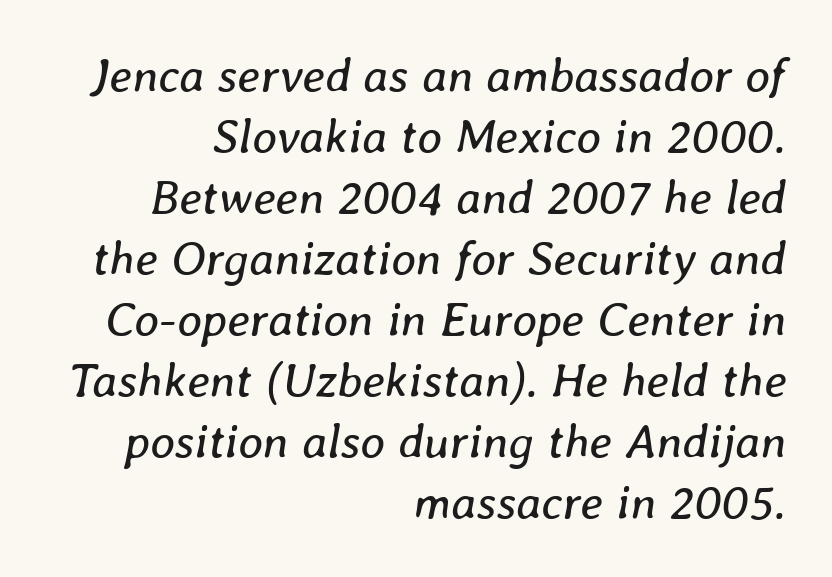
{"italic": "yes", "lean": "right", "slant_degrees": 8, "bold": "no", "weight": "regular", "width": "normal", "stroke_contrast": "low", "x_height": "medium", "monospaced": "no", "underline": "no", "align": "right", "line_spacing": "normal", "line_spacing_ratio": 1.27, "letter_spacing": "normal", "letter_spacing_em": 0.0, "glyph_px": 48}
